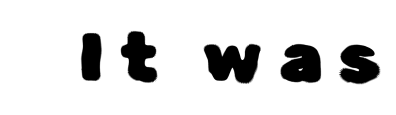
The image shows 68 px sans-serif type, upright; set unusually wide letter spacing (+0.25 em), not underlined; low stroke contrast and a medium x-height.
